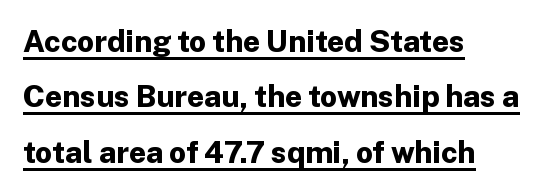
Q: Is the text bold? A: Yes.
Q: Is the text italic (slanted)? A: No, it is upright.
Q: Is the typeface a serif or a sans-serif typeface? A: Sans-serif.
Q: Is the text underlined? A: Yes.
Q: How is the paragraph aligned? A: Left-aligned.
Q: Is the spacing between letters normal or unusually wide? A: Normal.
Q: Width (condensed, normal, or wide)? A: Normal.
Q: Stroke contrast? A: Low.
Q: x-height? A: Medium.
Q: Monospaced? A: No.
